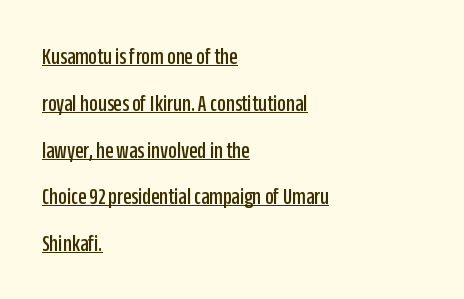
The image shows 24 px text type, upright; set left-aligned, loose line spacing (1.95x), normal letter spacing, underlined.
